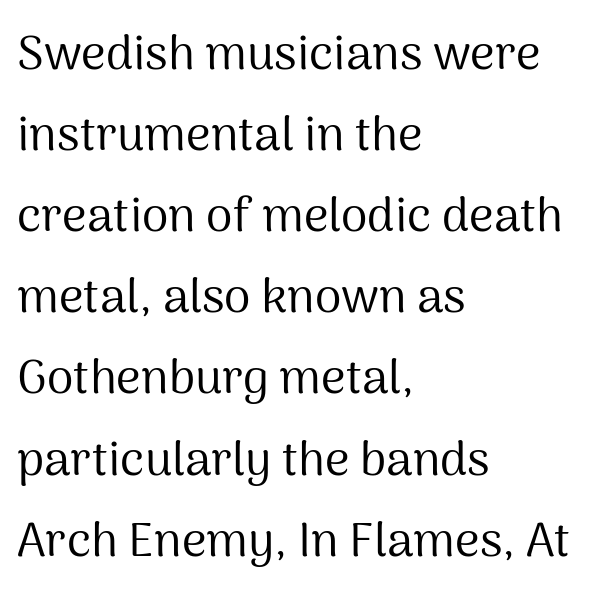
The image shows 48 px regular-weight sans-serif type, upright; set left-aligned, normal line spacing (1.69x), normal letter spacing, not underlined; medium stroke contrast and a medium x-height.
